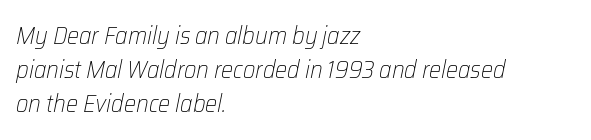
These lines stack with their left ends in a neat column. Default kerning and tracking; the words read as compact shapes. The space between consecutive lines is moderate. Underline: absent. The passage shown is not bold in any degree. Rendered with sloped, italic letterforms.
